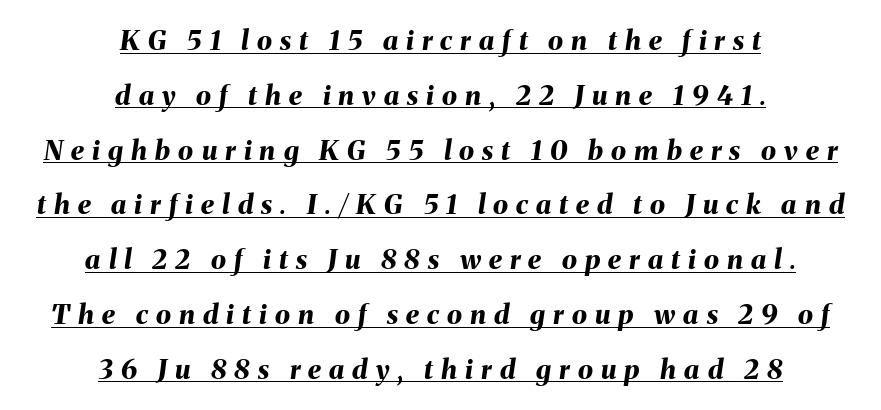
The image shows 27 px bold type, italic (leaning right); set centered, loose line spacing (2.03x), unusually wide letter spacing (+0.3 em), underlined.
